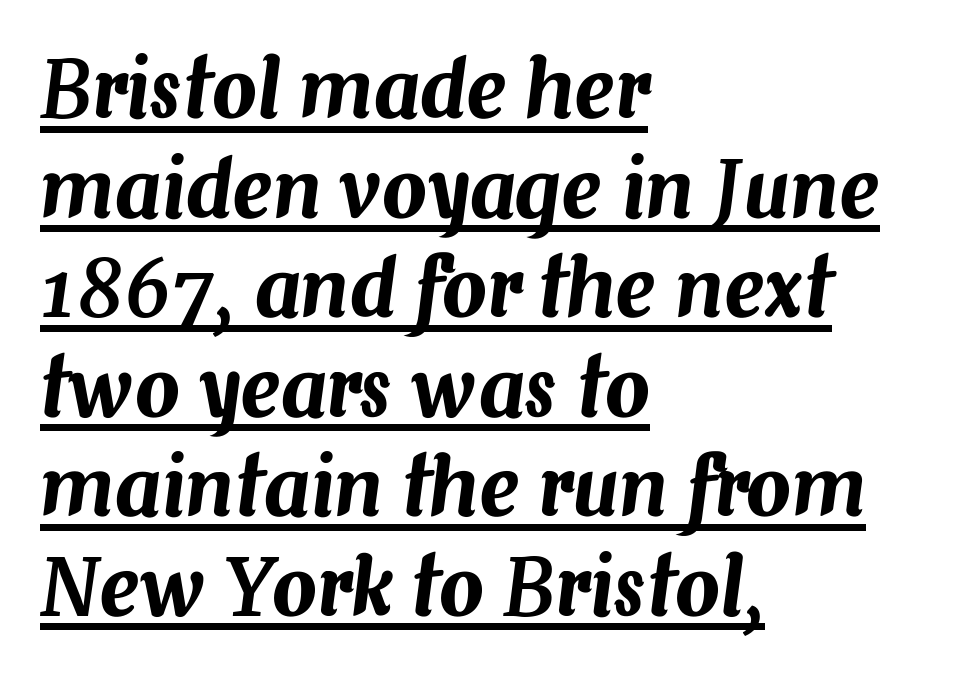
{"italic": "yes", "lean": "right", "slant_degrees": 7, "width": "normal", "stroke_contrast": "medium", "x_height": "medium", "monospaced": "no", "underline": "yes", "align": "left", "line_spacing": "normal", "line_spacing_ratio": 1.26, "letter_spacing": "normal", "letter_spacing_em": 0.0, "glyph_px": 79}
